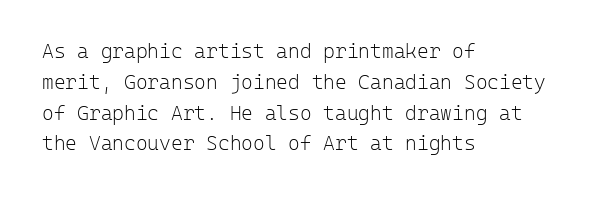
{"italic": "no", "bold": "no", "underline": "no", "align": "left", "line_spacing": "normal", "line_spacing_ratio": 1.54, "letter_spacing": "normal", "letter_spacing_em": 0.0, "glyph_px": 20}
